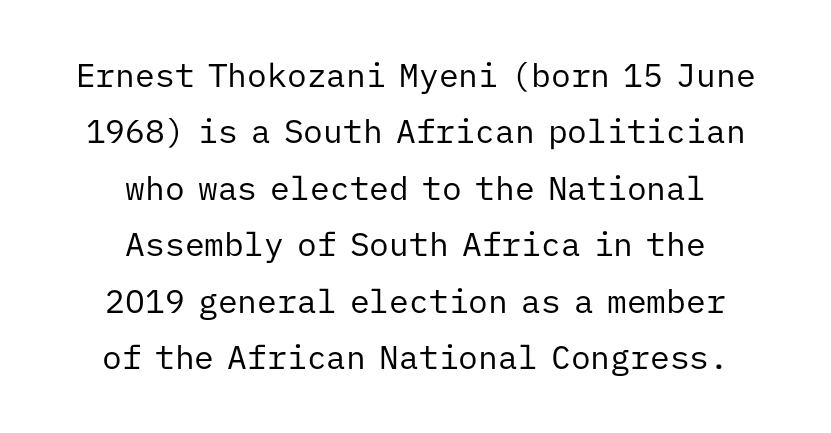
This sample is center-justified, so both line endings float freely. Spacing verdict: monospaced, one width for all characters. Standard letterfit; no display-style spreading of the glyphs. No heavy texture on the line: the type isn't bold. Italic? Not at all — the glyphs are vertical. The rendering shows plain stroke endings on the letterforms — a sans-serif design.
